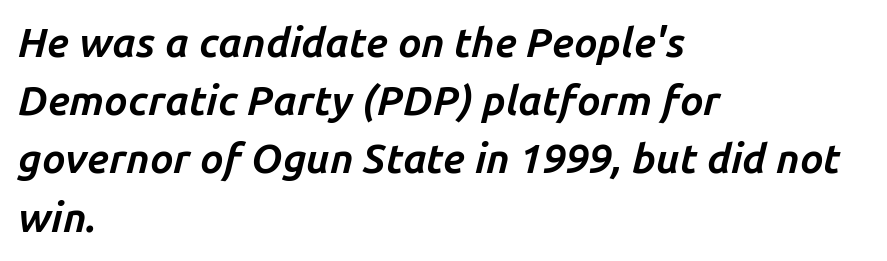
{"italic": "yes", "lean": "right", "slant_degrees": 14, "bold": "yes", "weight": "bold", "width": "normal", "stroke_contrast": "low", "x_height": "medium", "monospaced": "no", "underline": "no", "align": "left", "line_spacing": "normal", "line_spacing_ratio": 1.42, "letter_spacing": "normal", "letter_spacing_em": 0.0, "glyph_px": 41}
